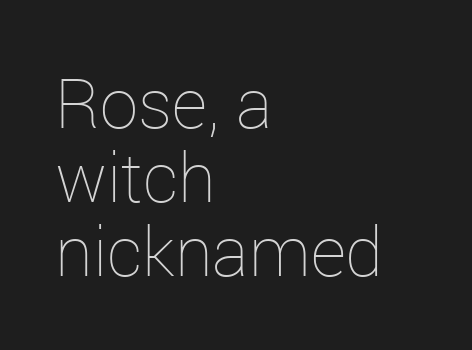
Q: Is the text bold? A: No.
Q: Is the text italic (slanted)? A: No, it is upright.
Q: Is the text underlined? A: No.
Q: How is the paragraph aligned? A: Left-aligned.
Q: Is the spacing between letters normal or unusually wide? A: Normal.
Q: Is the spacing between lines tight, normal or loose? A: Tight.
Q: Width (condensed, normal, or wide)? A: Normal.
Q: Stroke contrast? A: Low.
Q: x-height? A: Medium.
Q: Monospaced? A: No.
